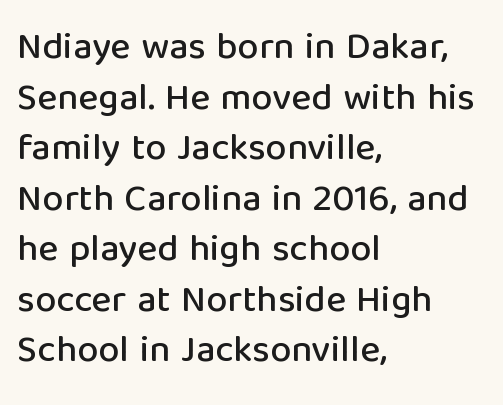
{"serif": "no", "italic": "no", "width": "normal", "stroke_contrast": "low", "x_height": "medium", "monospaced": "no", "underline": "no", "align": "left", "line_spacing": "normal", "line_spacing_ratio": 1.33, "letter_spacing": "normal", "letter_spacing_em": 0.0, "glyph_px": 38}
